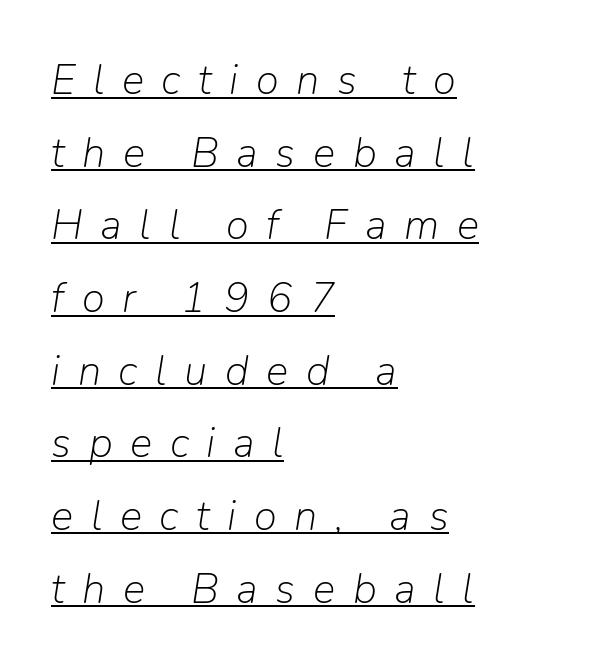
The image shows 42 px light type, italic (leaning right); set left-aligned, line spacing 1.73x, unusually wide letter spacing (+0.42 em), underlined; low stroke contrast and a medium x-height.
